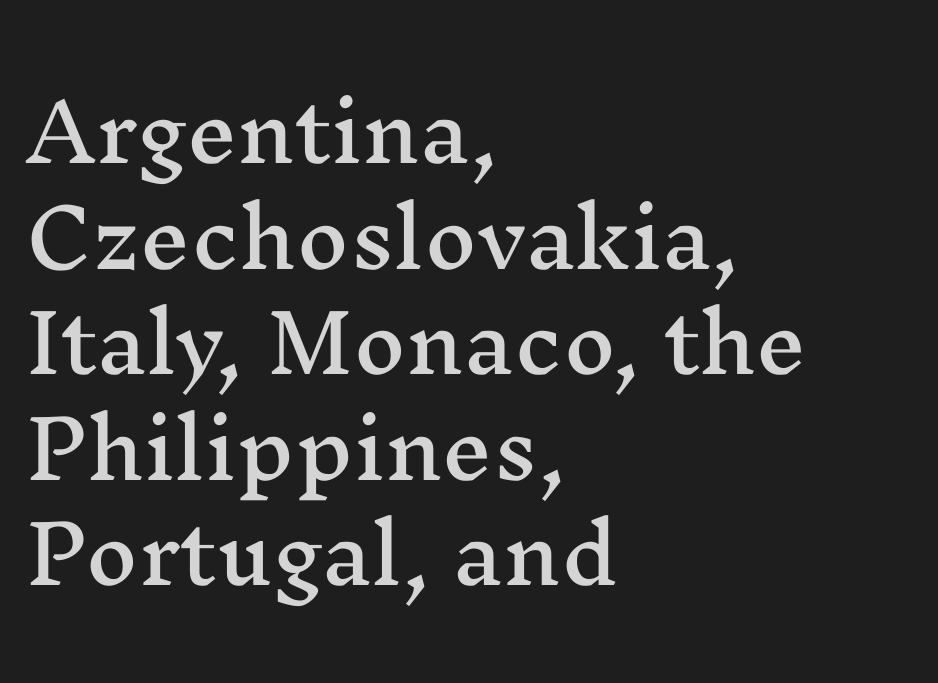
{"serif": "yes", "italic": "no", "width": "wide", "stroke_contrast": "medium", "x_height": "medium", "monospaced": "no", "underline": "no", "align": "left", "line_spacing": "normal", "line_spacing_ratio": 1.32, "letter_spacing": "normal", "letter_spacing_em": 0.0, "glyph_px": 80}
